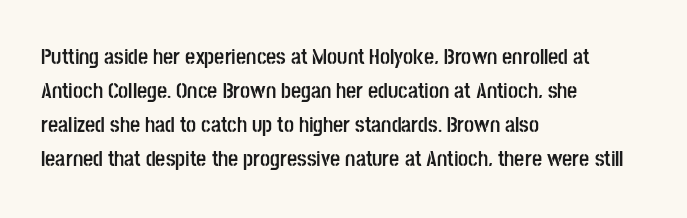
The image shows 22 px bold type, upright; set left-aligned, normal line spacing (1.54x), normal letter spacing, not underlined.
